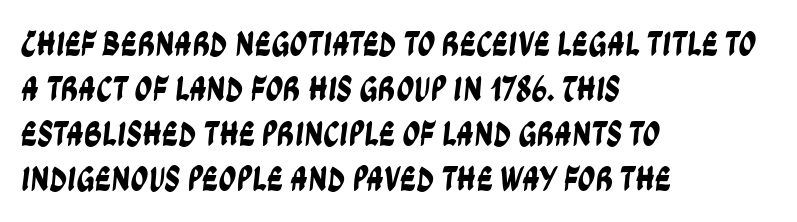
The image shows 35 px condensed sans-serif type; set left-aligned, normal line spacing (1.29x), normal letter spacing, not underlined; low stroke contrast and a large x-height.
